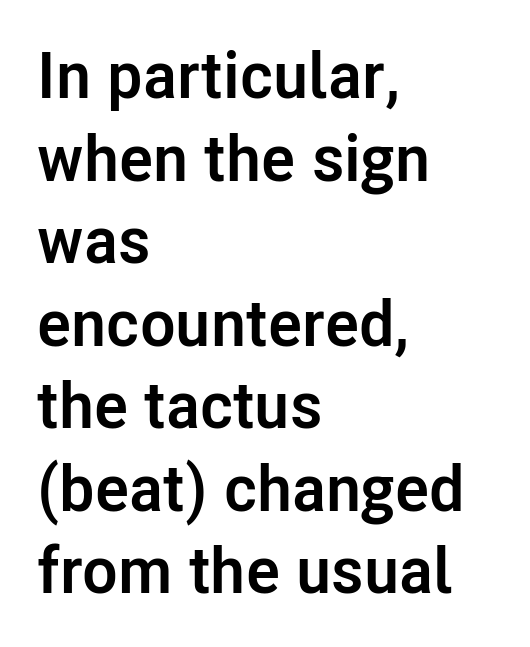
{"serif": "no", "italic": "no", "bold": "yes", "weight": "semibold", "width": "normal", "stroke_contrast": "low", "x_height": "medium", "monospaced": "no", "underline": "no", "align": "left", "line_spacing": "normal", "line_spacing_ratio": 1.27, "letter_spacing": "normal", "letter_spacing_em": 0.0, "glyph_px": 65}
